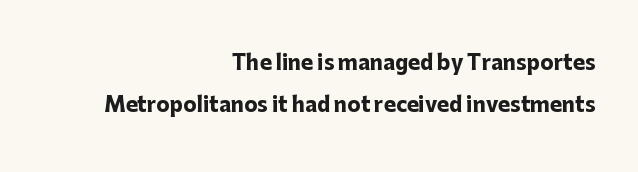
Leading: increased. Typesetter's note: full bold, strokes at maximum text heaviness. This rendering features lettering with no underline. Which margin do the lines hug? The right one — the left edge is uneven.
